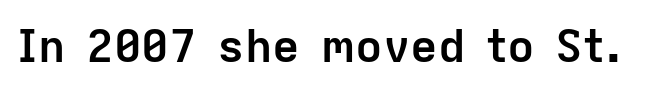
The image shows 46 px semibold sans-serif type, upright; set normal letter spacing, not underlined; low stroke contrast and a medium x-height.
